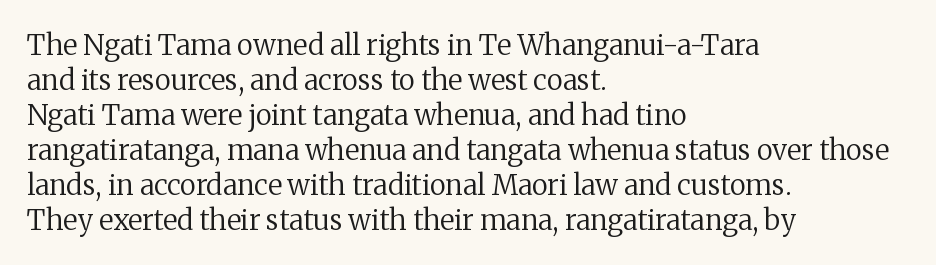
Q: Is the text bold? A: No.
Q: Is the text italic (slanted)? A: No, it is upright.
Q: Is the typeface a serif or a sans-serif typeface? A: Serif.
Q: Is the text underlined? A: No.
Q: How is the paragraph aligned? A: Left-aligned.
Q: Is the spacing between letters normal or unusually wide? A: Normal.
Q: Is the spacing between lines tight, normal or loose? A: Normal.
Q: Width (condensed, normal, or wide)? A: Normal.
Q: Stroke contrast? A: Medium.
Q: x-height? A: Medium.
Q: Monospaced? A: No.
